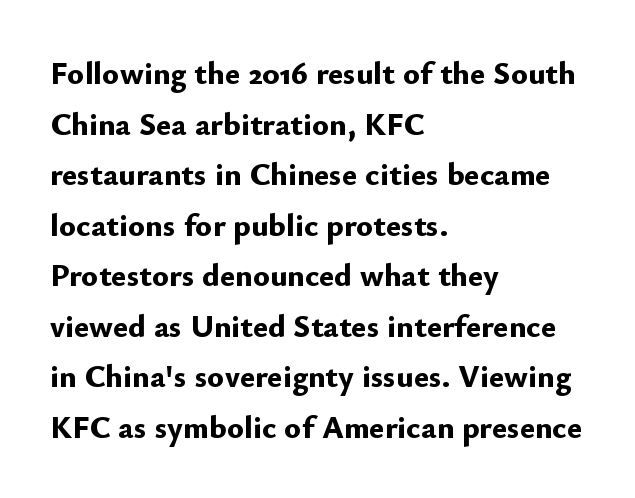
Q: Is the text bold? A: Yes.
Q: Is the text italic (slanted)? A: No, it is upright.
Q: Is the typeface a serif or a sans-serif typeface? A: Sans-serif.
Q: Is the text underlined? A: No.
Q: How is the paragraph aligned? A: Left-aligned.
Q: Is the spacing between letters normal or unusually wide? A: Normal.
Q: Is the spacing between lines tight, normal or loose? A: Normal.
Q: Width (condensed, normal, or wide)? A: Normal.
Q: Stroke contrast? A: Low.
Q: x-height? A: Small.
Q: Monospaced? A: No.
